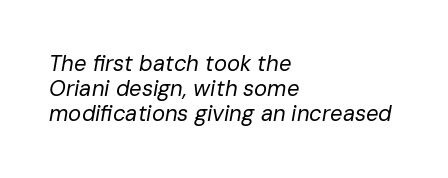
This rendering uses left alignment, leaving the right contour irregular. If you measured baseline to baseline, you'd find a short distance. Weight: regular or lighter. A clean baseline with only descenders dipping below it. An italicized treatment has been applied to the whole sample.
